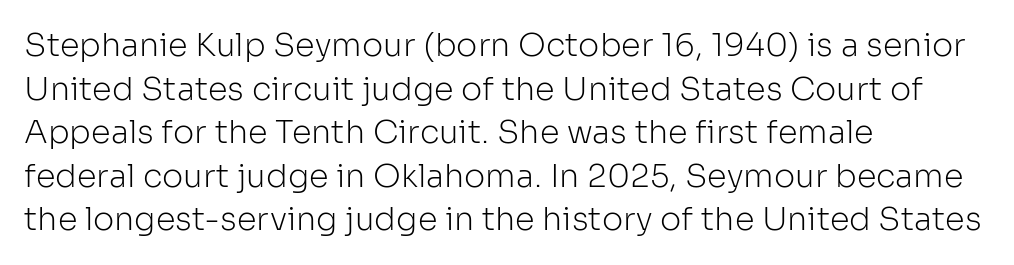
Looks like regular typesetting: each glyph gets only the width it needs. The lines in this sample share a left origin and differ only in where they stop. Is there much room between lines? A standard amount, neither cramped nor airy. Descender tails drop into unmarked territory. Nothing heavy about these letters — not bold at all.
